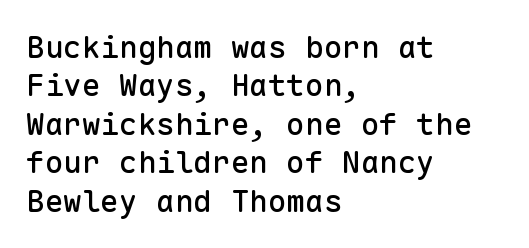
{"serif": "no", "italic": "no", "width": "normal", "stroke_contrast": "low", "x_height": "medium", "monospaced": "yes", "underline": "no", "align": "left", "line_spacing_ratio": 1.24, "letter_spacing": "normal", "letter_spacing_em": 0.0, "glyph_px": 31}
